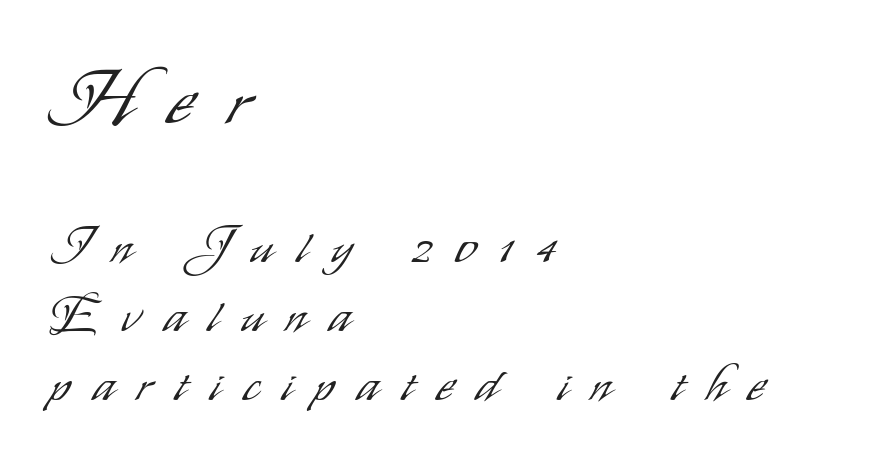
Characters follow at a spacing far wider than the type designer built in. These lines are rendered in a variable-pitch font. Reading down the block, your eye returns to a fixed left position each line. Unmarked baselines from the first word to the last. The designer gave the opening block more size than the closing block.
